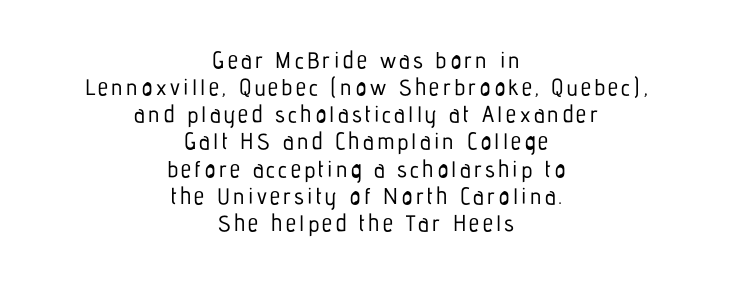
{"italic": "no", "underline": "no", "align": "center", "line_spacing_ratio": 1.18, "glyph_px": 23}
